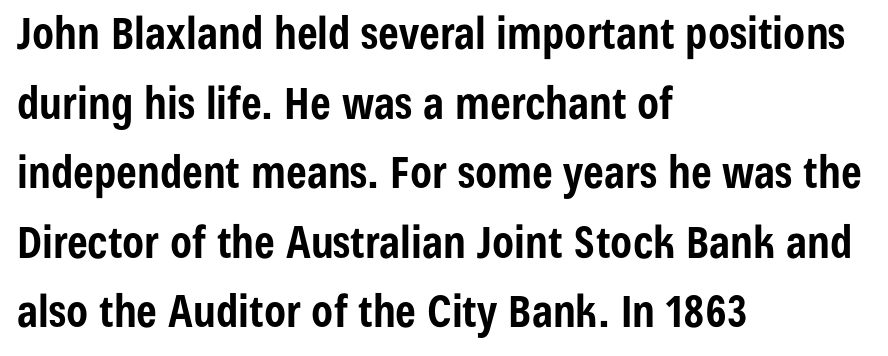
{"serif": "no", "italic": "no", "bold": "yes", "weight": "bold", "width": "condensed", "stroke_contrast": "low", "x_height": "medium", "monospaced": "no", "underline": "no", "align": "left", "line_spacing": "normal", "line_spacing_ratio": 1.58, "letter_spacing": "normal", "letter_spacing_em": 0.0, "glyph_px": 44}
